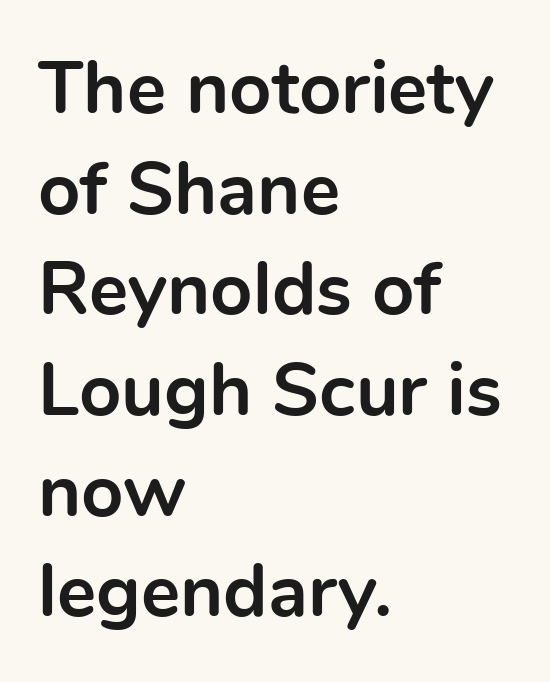
{"serif": "no", "italic": "no", "bold": "yes", "weight": "bold", "width": "normal", "x_height": "medium", "monospaced": "no", "underline": "no", "align": "left", "line_spacing": "normal", "line_spacing_ratio": 1.36, "letter_spacing": "normal", "letter_spacing_em": 0.0, "glyph_px": 74}
